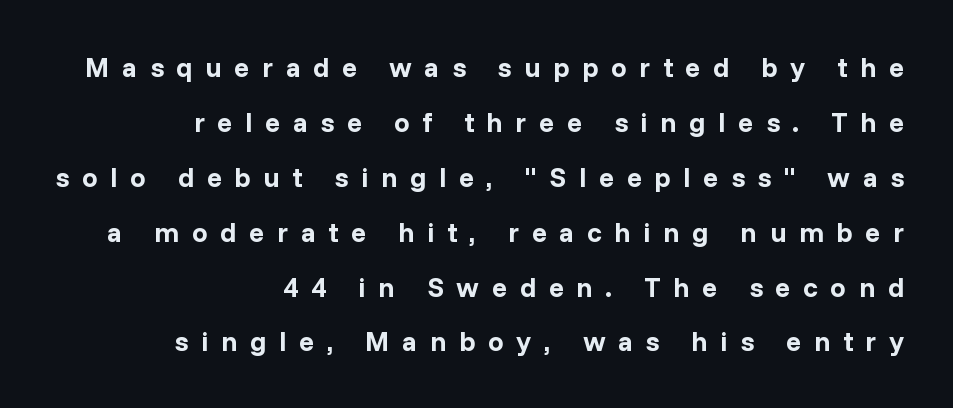
Typographically, this falls in the sans-serif category. The passage shown is typed in a proportional face where columns would drift. The axis of the letterforms is exactly vertical. Widely set lines give the paragraph a tall, airy silhouette.
